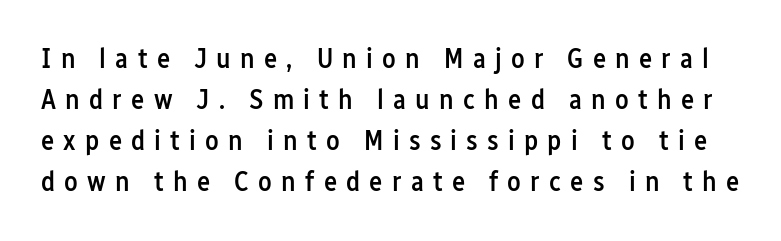
Q: Is the text bold? A: Semi-bold.
Q: Is the text italic (slanted)? A: No, it is upright.
Q: Is the typeface a serif or a sans-serif typeface? A: Sans-serif.
Q: Is the text underlined? A: No.
Q: Is the spacing between letters normal or unusually wide? A: Unusually wide.
Q: Is the spacing between lines tight, normal or loose? A: Normal.
Q: Width (condensed, normal, or wide)? A: Condensed.
Q: Stroke contrast? A: Low.
Q: x-height? A: Medium.
Q: Monospaced? A: No.
